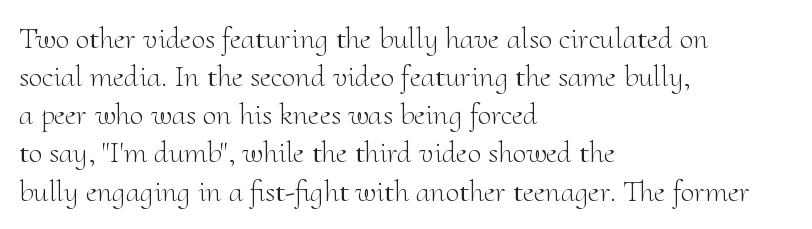
The image shows 31 px light serif type, upright; set left-aligned, line spacing 1.23x, normal letter spacing, not underlined; medium stroke contrast and a small x-height.
